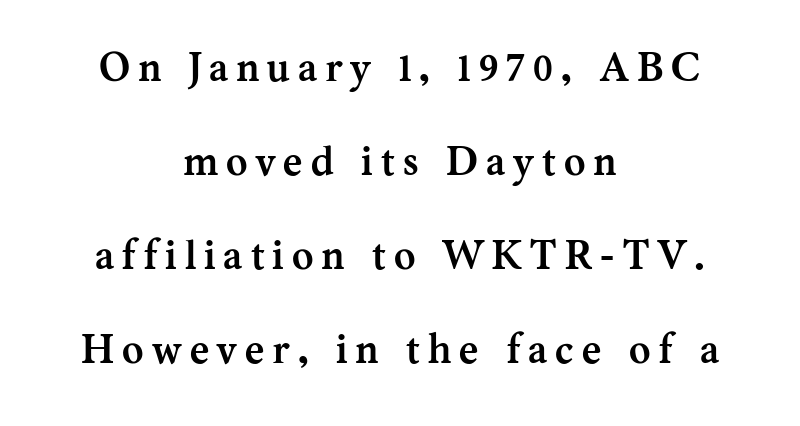
The image shows 41 px semibold serif type, upright; set centered, loose line spacing (2.29x), unusually wide letter spacing (+0.2 em), not underlined; medium stroke contrast and a medium x-height.
